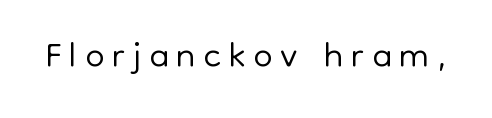
Q: Is the text bold? A: No.
Q: Is the text italic (slanted)? A: No, it is upright.
Q: Is the typeface a serif or a sans-serif typeface? A: Sans-serif.
Q: Is the text underlined? A: No.
Q: Width (condensed, normal, or wide)? A: Normal.
Q: Stroke contrast? A: Low.
Q: x-height? A: Medium.
Q: Monospaced? A: No.
